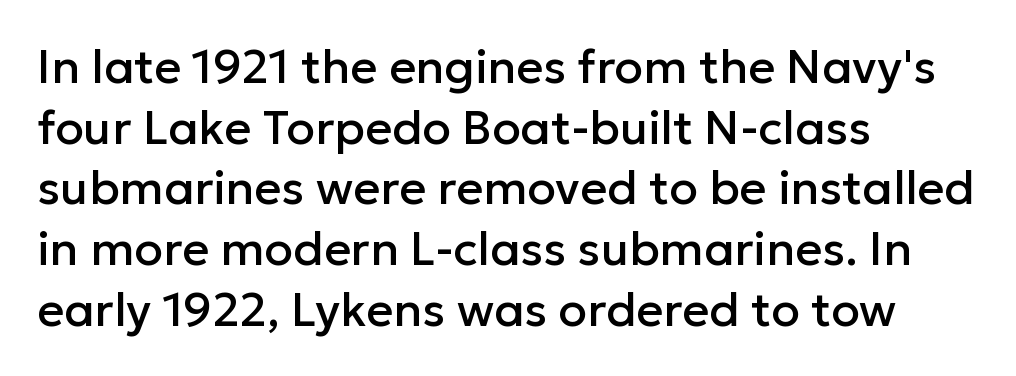
Q: Is the text italic (slanted)? A: No, it is upright.
Q: Is the typeface a serif or a sans-serif typeface? A: Sans-serif.
Q: Is the text underlined? A: No.
Q: How is the paragraph aligned? A: Left-aligned.
Q: Is the spacing between letters normal or unusually wide? A: Normal.
Q: Is the spacing between lines tight, normal or loose? A: Normal.
Q: Width (condensed, normal, or wide)? A: Normal.
Q: Stroke contrast? A: Low.
Q: x-height? A: Medium.
Q: Monospaced? A: No.
